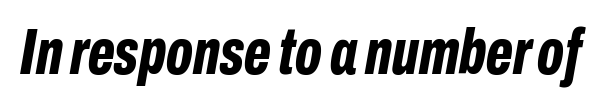
{"italic": "yes", "lean": "right", "slant_degrees": 10, "bold": "yes", "weight": "bold", "width": "condensed", "stroke_contrast": "low", "x_height": "medium", "monospaced": "no", "underline": "no", "letter_spacing": "normal", "letter_spacing_em": 0.0, "glyph_px": 64}
